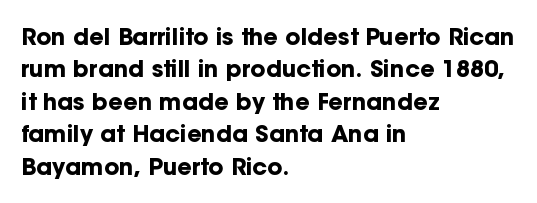
The space directly below the letters is spotless. A dark, heavy texture on the line: the type is bold. Every row of glyphs begins at an identical x-position on the left. Posture: vertical.
